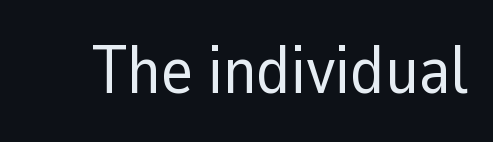
The image shows 67 px regular-weight sans-serif type, upright; set normal letter spacing, not underlined; low stroke contrast and a medium x-height.
